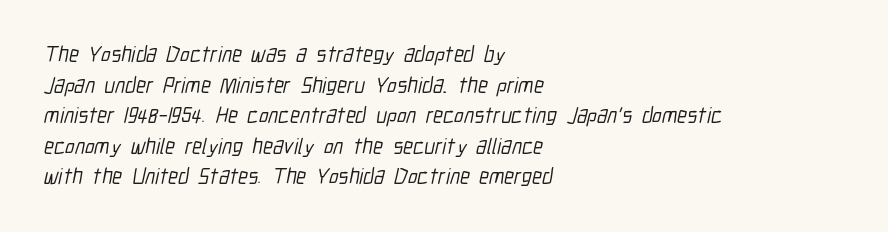
Q: Is the text underlined? A: No.
Q: How is the paragraph aligned? A: Left-aligned.
Q: Is the spacing between letters normal or unusually wide? A: Normal.
Q: Is the spacing between lines tight, normal or loose? A: Normal.
